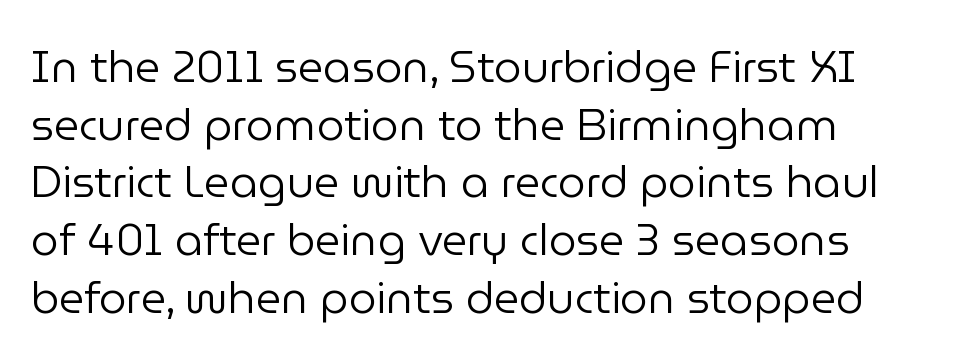
Q: Is the text bold? A: No.
Q: Is the text italic (slanted)? A: No, it is upright.
Q: Is the typeface a serif or a sans-serif typeface? A: Sans-serif.
Q: Is the text underlined? A: No.
Q: How is the paragraph aligned? A: Left-aligned.
Q: Is the spacing between letters normal or unusually wide? A: Normal.
Q: Is the spacing between lines tight, normal or loose? A: Normal.
Q: Width (condensed, normal, or wide)? A: Normal.
Q: Stroke contrast? A: Low.
Q: x-height? A: Medium.
Q: Monospaced? A: No.
